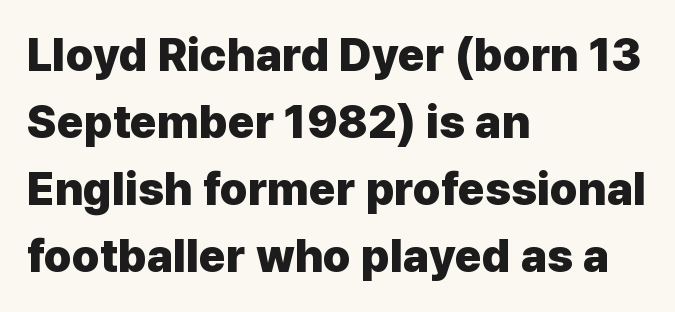
Q: Is the text bold? A: Yes.
Q: Is the text italic (slanted)? A: No, it is upright.
Q: Is the typeface a serif or a sans-serif typeface? A: Sans-serif.
Q: Is the text underlined? A: No.
Q: How is the paragraph aligned? A: Left-aligned.
Q: Is the spacing between letters normal or unusually wide? A: Normal.
Q: Is the spacing between lines tight, normal or loose? A: Normal.
Q: Width (condensed, normal, or wide)? A: Normal.
Q: Stroke contrast? A: Low.
Q: x-height? A: Medium.
Q: Monospaced? A: No.
